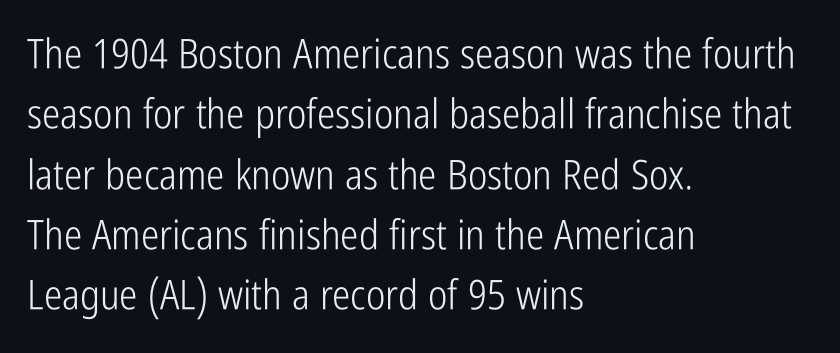
{"serif": "no", "italic": "no", "bold": "no", "weight": "light", "width": "condensed", "stroke_contrast": "low", "x_height": "medium", "monospaced": "no", "underline": "no", "align": "left", "line_spacing": "normal", "line_spacing_ratio": 1.47, "letter_spacing": "normal", "letter_spacing_em": 0.0, "glyph_px": 41}
